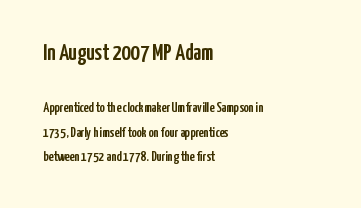
Q: Is the text italic (slanted)? A: No, it is upright.
Q: Is the text underlined? A: No.
Q: How is the paragraph aligned? A: Left-aligned.
Q: Is the spacing between letters normal or unusually wide? A: Normal.
Q: Which block of text is set in a larger size, the first (top) or the second (bottom)? A: The first (top) one.
